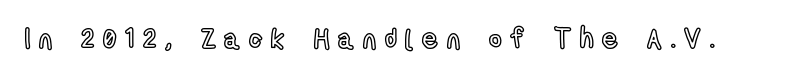
The image shows 27 px text type, upright; set unusually wide letter spacing (+0.33 em), not underlined.
